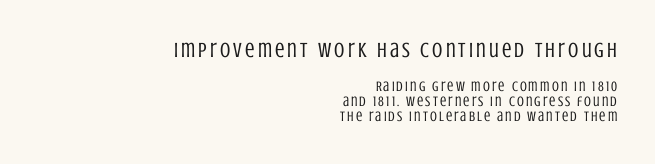
Q: Is the text bold? A: No.
Q: Is the text italic (slanted)? A: No, it is upright.
Q: Is the text underlined? A: No.
Q: How is the paragraph aligned? A: Right-aligned.
Q: Is the spacing between lines tight, normal or loose? A: Tight.
Q: Which block of text is set in a larger size, the first (top) or the second (bottom)? A: The first (top) one.
